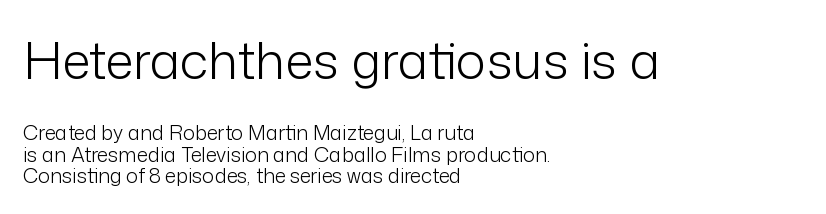
The strokes are not fattened; the text isn't bold. Lines of text with bare space underneath. In terms of posture, this sample is upright. Tracking value appears to be zero — textbook default spacing. The face used here is proportionally spaced, like ordinary book or web type. Whoever set this chose condensed vertical rhythm over breathing room.
